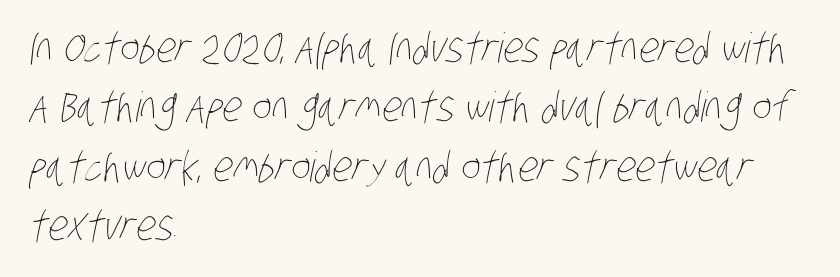
{"bold": "no", "weight": "thin", "width": "condensed", "stroke_contrast": "low", "x_height": "large", "monospaced": "no", "underline": "no", "align": "left", "line_spacing": "normal", "line_spacing_ratio": 1.45, "letter_spacing": "normal", "letter_spacing_em": 0.0, "glyph_px": 41}
